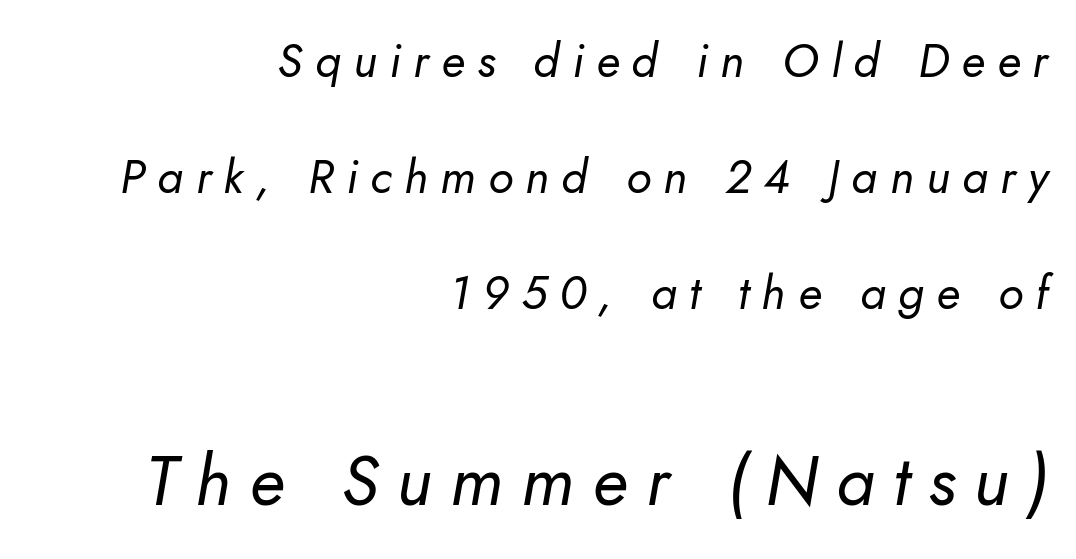
{"italic": "yes", "lean": "right", "slant_degrees": 10, "bold": "no", "weight": "regular", "width": "normal", "stroke_contrast": "low", "x_height": "small", "monospaced": "no", "underline": "no", "align": "right", "line_spacing": "loose", "line_spacing_ratio": 2.47, "letter_spacing": "wide", "letter_spacing_em": 0.26, "larger_block": "second", "size_ratio": 1.49, "glyph_px": 70}
